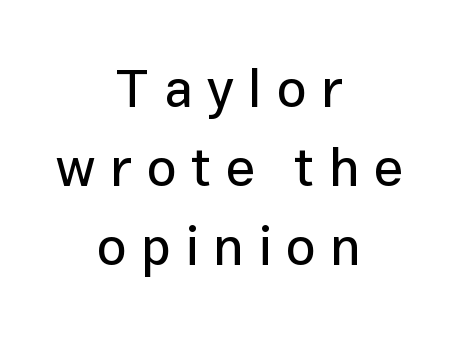
The image shows 53 px sans-serif type, upright; set centered, normal line spacing (1.49x), unusually wide letter spacing (+0.27 em), not underlined; low stroke contrast and a medium x-height.
